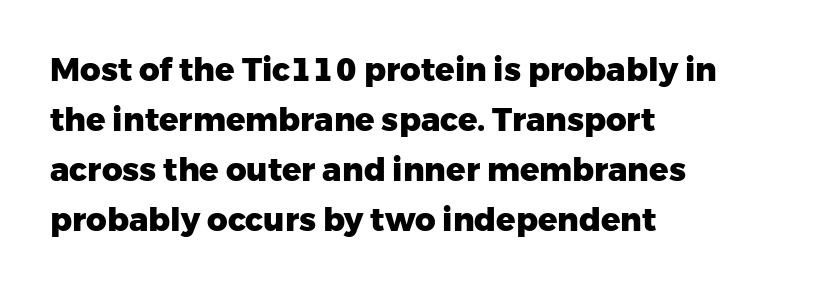
The image shows 32 px heavy sans-serif type, upright; set left-aligned, normal line spacing (1.56x), normal letter spacing, not underlined; low stroke contrast and a medium x-height.
